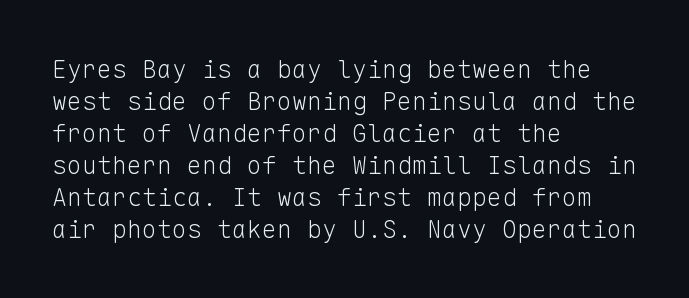
{"italic": "no", "bold": "no", "underline": "no", "align": "left", "line_spacing": "normal", "line_spacing_ratio": 1.28, "letter_spacing": "normal", "letter_spacing_em": 0.0, "glyph_px": 25}
